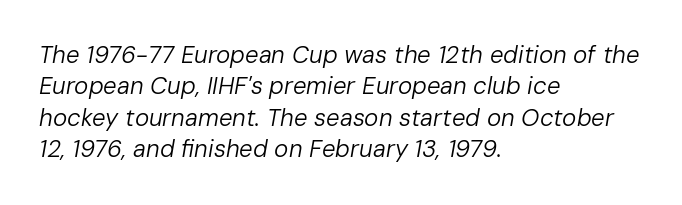
Is there much room between lines? A standard amount, neither cramped nor airy. Stem width sits at or under what a default text font uses. Line beginnings align vertically; line endings do not. An italicized treatment has been applied to the whole sample. Here the glyphs are tracked normally, forming tight word shapes.
